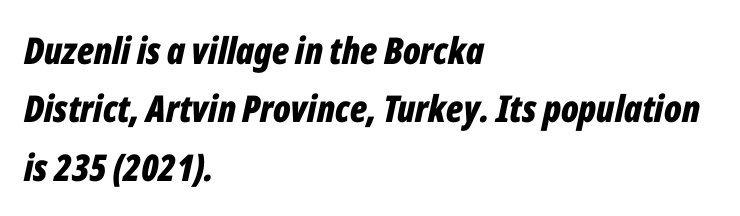
The image shows 37 px bold, condensed type, italic (leaning right); set left-aligned, normal line spacing (1.58x), normal letter spacing, not underlined; low stroke contrast and a medium x-height.
